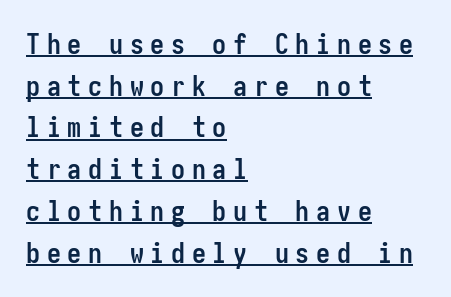
Q: Is the text bold? A: Yes.
Q: Is the text italic (slanted)? A: No, it is upright.
Q: Is the typeface a serif or a sans-serif typeface? A: Sans-serif.
Q: Is the text underlined? A: Yes.
Q: How is the paragraph aligned? A: Left-aligned.
Q: Is the spacing between letters normal or unusually wide? A: Unusually wide.
Q: Is the spacing between lines tight, normal or loose? A: Normal.
Q: Width (condensed, normal, or wide)? A: Condensed.
Q: Stroke contrast? A: Low.
Q: x-height? A: Medium.
